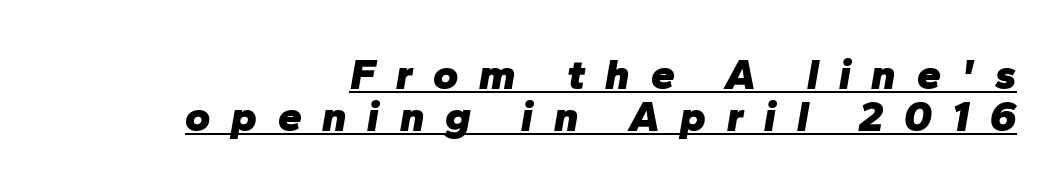
Here the glyphs are tracked loosely, breaking word shapes into spaced letters. Italic: yes, the glyphs are oblique. The rendering anchors every line to the right-hand side. The rendering uses natural spacing where letterforms have individual widths.
